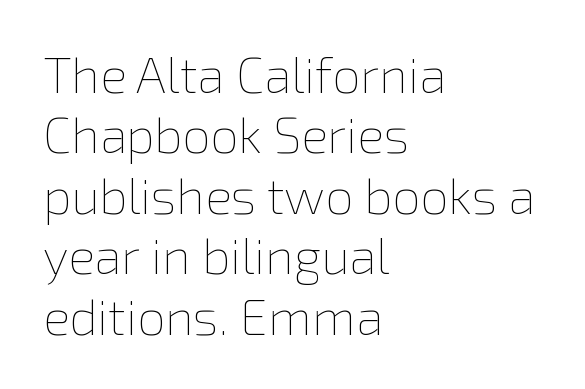
The image shows 50 px thin type, upright; set left-aligned, line spacing 1.21x, normal letter spacing, not underlined; low stroke contrast and a medium x-height.
